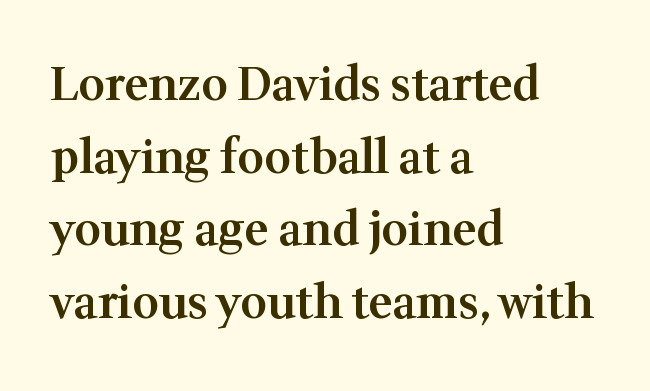
The image shows 46 px semibold serif type, upright; set left-aligned, normal line spacing (1.58x), normal letter spacing, not underlined; medium stroke contrast and a medium x-height.
